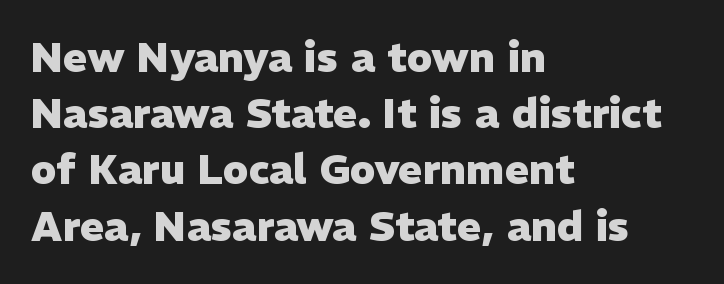
Q: Is the text bold? A: Yes.
Q: Is the text italic (slanted)? A: No, it is upright.
Q: Is the typeface a serif or a sans-serif typeface? A: Sans-serif.
Q: Is the text underlined? A: No.
Q: How is the paragraph aligned? A: Left-aligned.
Q: Is the spacing between letters normal or unusually wide? A: Normal.
Q: Is the spacing between lines tight, normal or loose? A: Normal.
Q: Width (condensed, normal, or wide)? A: Normal.
Q: Stroke contrast? A: Low.
Q: x-height? A: Medium.
Q: Monospaced? A: No.
